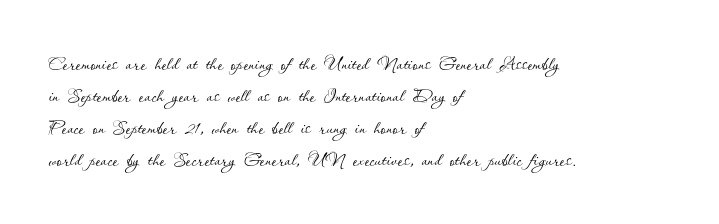
The image shows 26 px text type; set left-aligned, line spacing 1.23x, normal letter spacing, not underlined.
